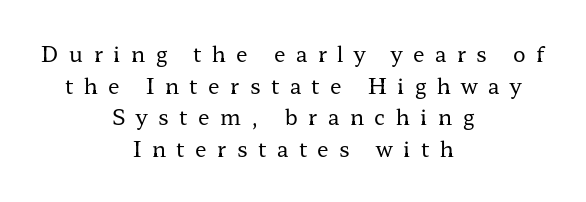
The image shows 21 px text type, upright; set centered, normal line spacing (1.51x), unusually wide letter spacing (+0.5 em), not underlined.
